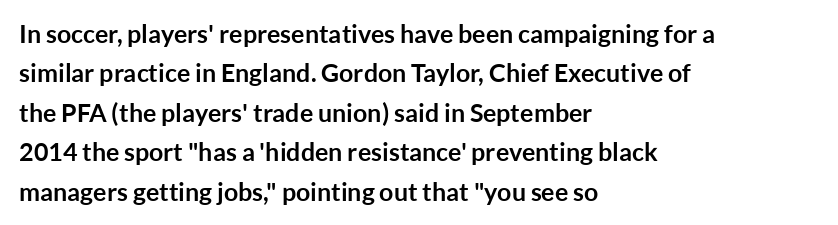
Q: Is the text bold? A: Yes.
Q: Is the text italic (slanted)? A: No, it is upright.
Q: Is the text underlined? A: No.
Q: How is the paragraph aligned? A: Left-aligned.
Q: Is the spacing between letters normal or unusually wide? A: Normal.
Q: Is the spacing between lines tight, normal or loose? A: Normal.
